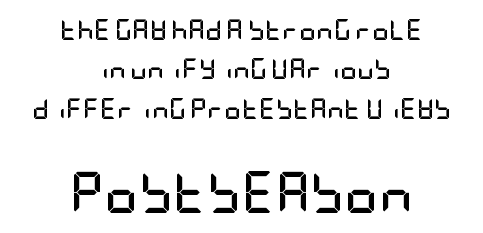
{"serif": "no", "italic": "no", "bold": "yes", "weight": "semibold", "width": "condensed", "stroke_contrast": "low", "x_height": "large", "underline": "no", "align": "center", "line_spacing_ratio": 1.88, "letter_spacing": "normal", "letter_spacing_em": 0.0, "larger_block": "second", "size_ratio": 2.0, "glyph_px": 42}
